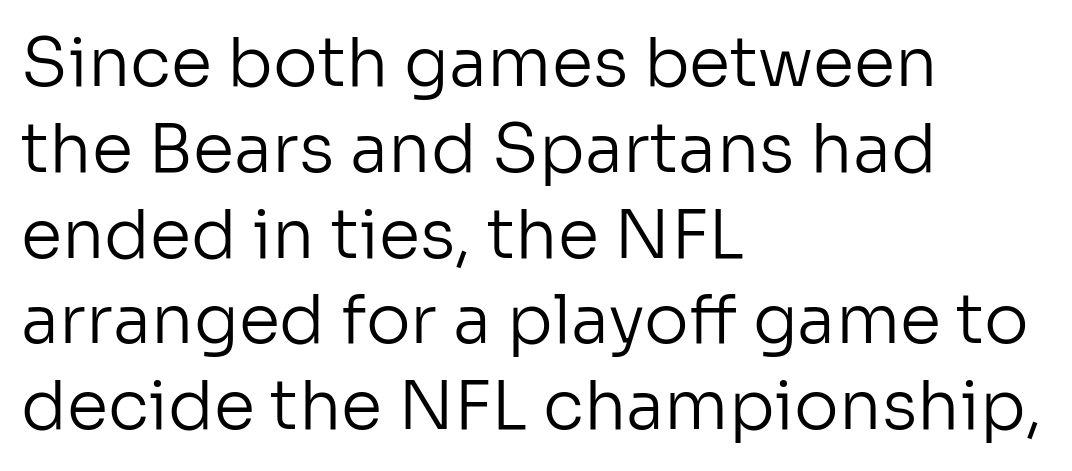
{"serif": "no", "italic": "no", "bold": "no", "weight": "regular", "width": "normal", "stroke_contrast": "low", "x_height": "medium", "monospaced": "no", "underline": "no", "align": "left", "line_spacing": "normal", "line_spacing_ratio": 1.28, "letter_spacing": "normal", "letter_spacing_em": 0.0, "glyph_px": 67}
